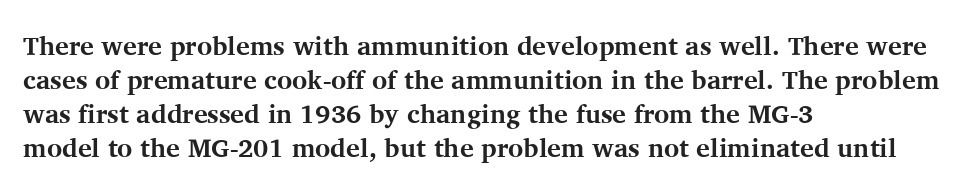
Q: Is the text bold? A: Yes.
Q: Is the text italic (slanted)? A: No, it is upright.
Q: Is the text underlined? A: No.
Q: How is the paragraph aligned? A: Left-aligned.
Q: Is the spacing between letters normal or unusually wide? A: Normal.
Q: Is the spacing between lines tight, normal or loose? A: Normal.
